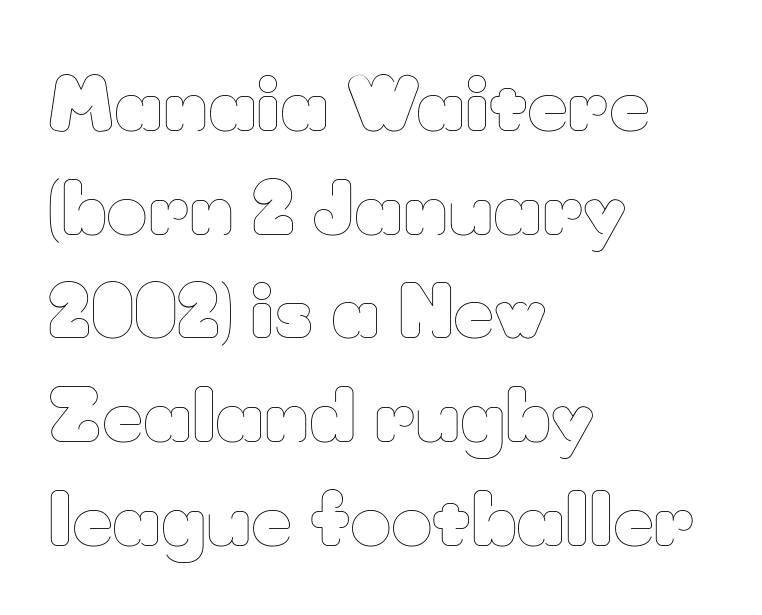
Q: Is the text bold? A: No.
Q: Is the text italic (slanted)? A: No, it is upright.
Q: Is the text underlined? A: No.
Q: How is the paragraph aligned? A: Left-aligned.
Q: Is the spacing between letters normal or unusually wide? A: Normal.
Q: Is the spacing between lines tight, normal or loose? A: Normal.
Q: Width (condensed, normal, or wide)? A: Normal.
Q: Stroke contrast? A: Low.
Q: x-height? A: Small.
Q: Monospaced? A: No.
